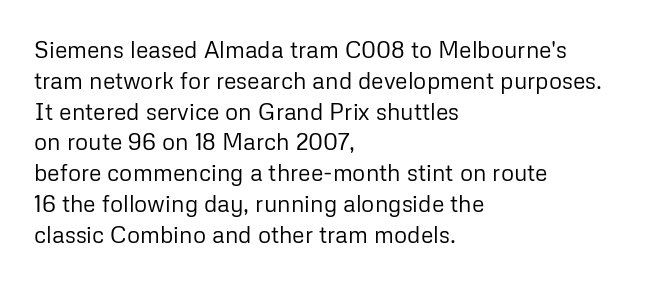
The image shows 23 px text type, upright; set left-aligned, normal line spacing (1.34x), normal letter spacing, not underlined.
